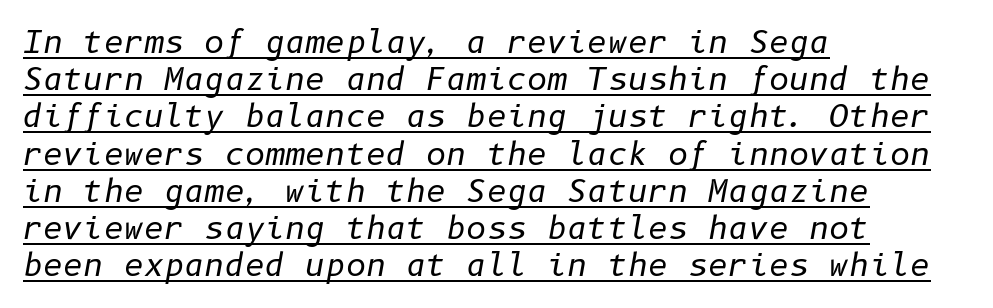
Q: Is the text bold? A: No.
Q: Is the text italic (slanted)? A: Yes, it leans right by about 10 degrees.
Q: Is the text underlined? A: Yes.
Q: How is the paragraph aligned? A: Left-aligned.
Q: Is the spacing between letters normal or unusually wide? A: Normal.
Q: Width (condensed, normal, or wide)? A: Normal.
Q: Stroke contrast? A: Low.
Q: x-height? A: Medium.
